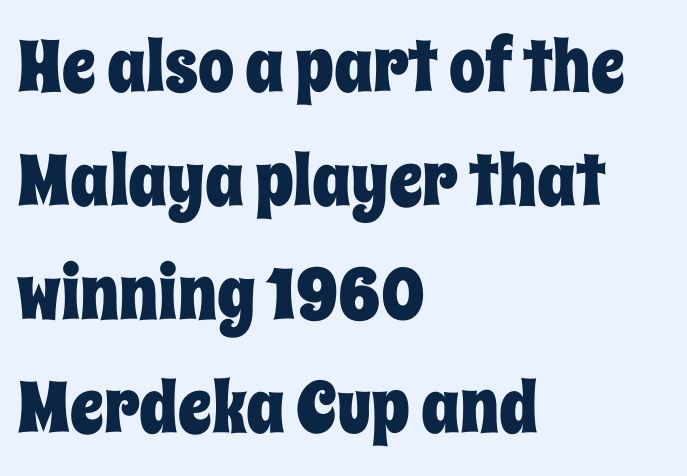
The image shows 72 px condensed type, upright; set left-aligned, normal line spacing (1.58x), normal letter spacing, not underlined; low stroke contrast and a large x-height.
